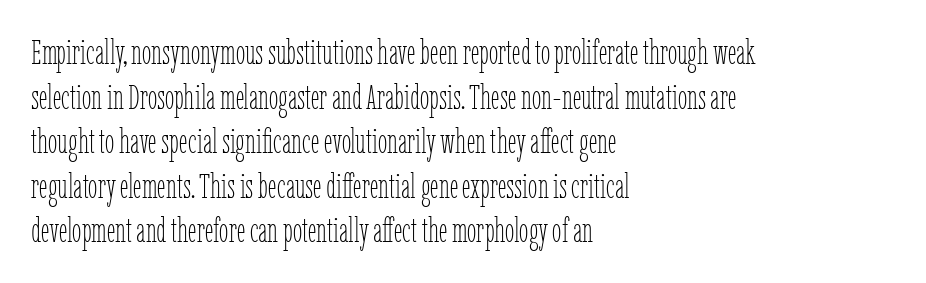
The image shows 34 px thin, condensed type, upright; set left-aligned, normal line spacing (1.31x), normal letter spacing, not underlined; low stroke contrast and a medium x-height.
